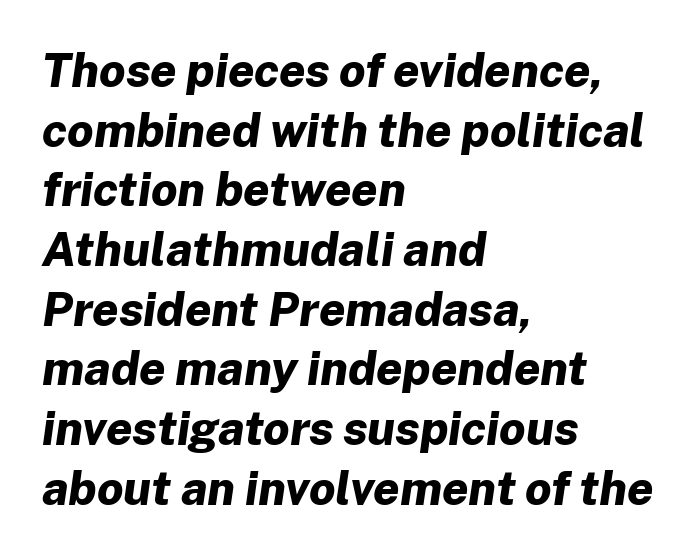
Glyph-to-glyph distance matches everyday printed text. Heft: maximum for text — a bold. This is oblique type, the kind used for emphasis or titles. Nobody drew a line under any word here. Each letter keeps its own natural width here, so spacing adapts to shape. This sample keeps an unexceptional amount of space between lines.
